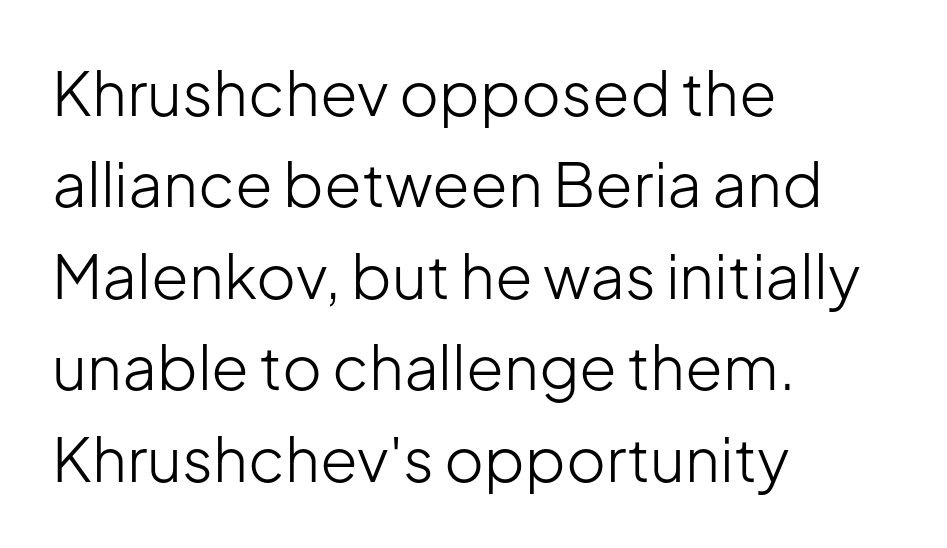
{"serif": "no", "italic": "no", "bold": "no", "weight": "light", "width": "normal", "stroke_contrast": "low", "x_height": "medium", "monospaced": "no", "underline": "no", "align": "left", "line_spacing": "normal", "line_spacing_ratio": 1.5, "letter_spacing": "normal", "letter_spacing_em": 0.0, "glyph_px": 61}
